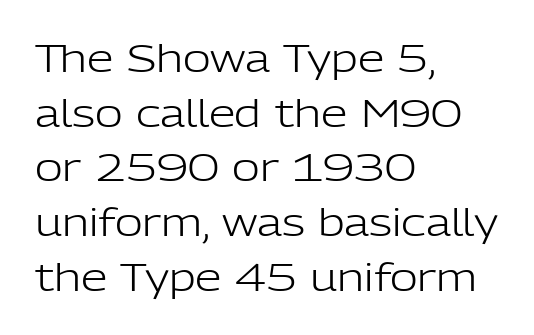
Q: Is the text bold? A: No.
Q: Is the text italic (slanted)? A: No, it is upright.
Q: Is the typeface a serif or a sans-serif typeface? A: Sans-serif.
Q: Is the text underlined? A: No.
Q: How is the paragraph aligned? A: Left-aligned.
Q: Is the spacing between letters normal or unusually wide? A: Normal.
Q: Is the spacing between lines tight, normal or loose? A: Normal.
Q: Width (condensed, normal, or wide)? A: Normal.
Q: Stroke contrast? A: Low.
Q: x-height? A: Medium.
Q: Monospaced? A: No.
